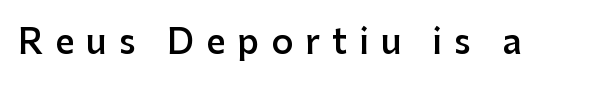
{"serif": "no", "italic": "no", "bold": "semi", "weight": "semibold", "width": "normal", "stroke_contrast": "low", "x_height": "medium", "monospaced": "no", "underline": "no", "letter_spacing": "wide", "letter_spacing_em": 0.35, "glyph_px": 34}
